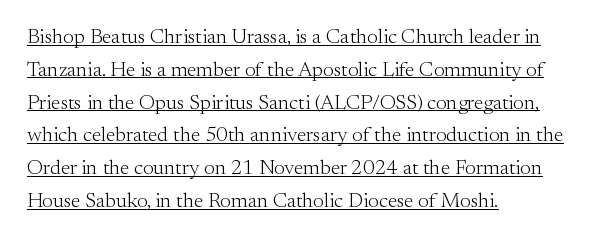
{"italic": "no", "bold": "no", "underline": "yes", "align": "left", "line_spacing": "normal", "line_spacing_ratio": 1.56, "letter_spacing": "normal", "letter_spacing_em": 0.0, "glyph_px": 21}
